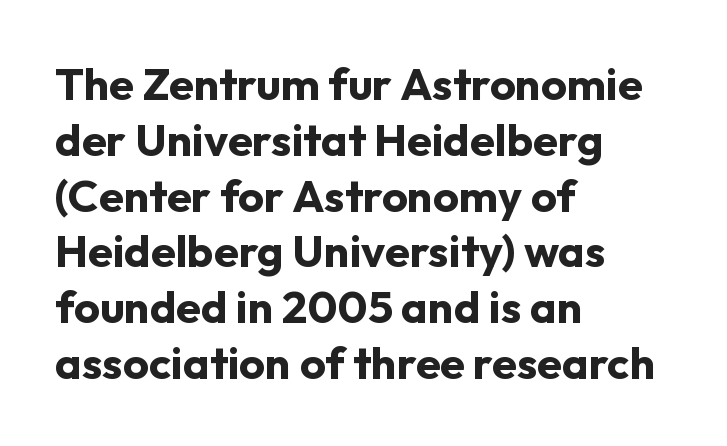
The image shows 45 px bold sans-serif type, upright; set left-aligned, line spacing 1.24x, normal letter spacing, not underlined; low stroke contrast and a medium x-height.
